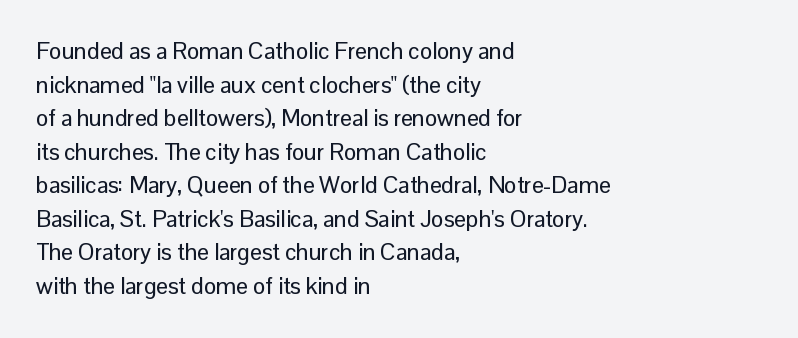
The image shows 23 px text type, upright; set left-aligned, normal line spacing (1.46x), normal letter spacing, not underlined.
